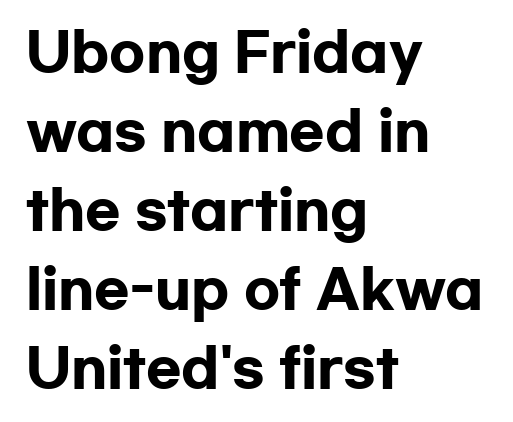
Q: Is the text bold? A: Yes.
Q: Is the text italic (slanted)? A: No, it is upright.
Q: Is the typeface a serif or a sans-serif typeface? A: Sans-serif.
Q: Is the text underlined? A: No.
Q: How is the paragraph aligned? A: Left-aligned.
Q: Is the spacing between letters normal or unusually wide? A: Normal.
Q: Is the spacing between lines tight, normal or loose? A: Normal.
Q: Width (condensed, normal, or wide)? A: Wide.
Q: Stroke contrast? A: Low.
Q: x-height? A: Medium.
Q: Monospaced? A: No.
